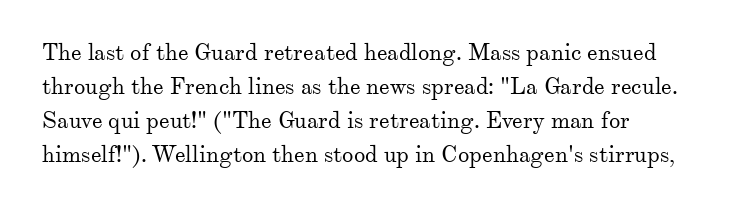
The image shows 23 px text type, upright; set normal line spacing (1.48x), normal letter spacing, not underlined.
